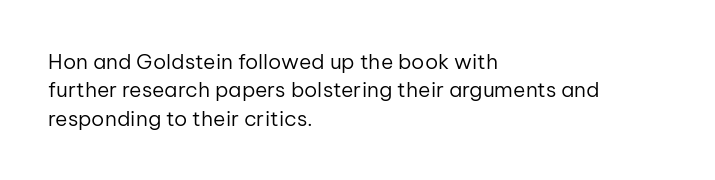
{"italic": "no", "bold": "no", "underline": "no", "align": "left", "line_spacing": "normal", "line_spacing_ratio": 1.35, "letter_spacing": "normal", "letter_spacing_em": 0.0, "glyph_px": 21}
